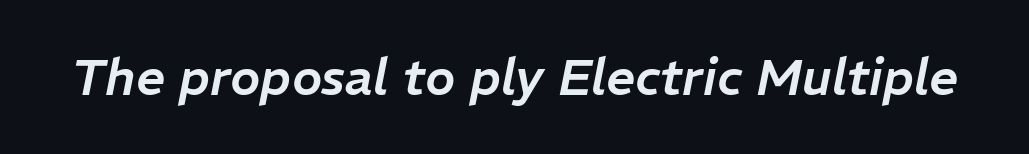
Slanted lettering throughout. The space directly below the letters is spotless. Proportional: the letters do not fall into vertical columns. The horizontal fit of the characters is conventional and even.
